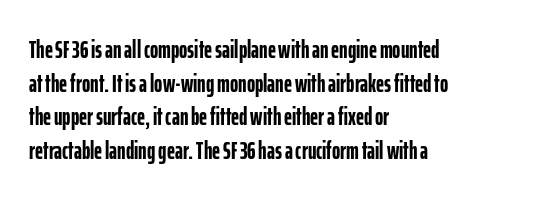
Q: Is the text bold? A: Yes.
Q: Is the text italic (slanted)? A: No, it is upright.
Q: Is the text underlined? A: No.
Q: How is the paragraph aligned? A: Left-aligned.
Q: Is the spacing between letters normal or unusually wide? A: Normal.
Q: Is the spacing between lines tight, normal or loose? A: Normal.
